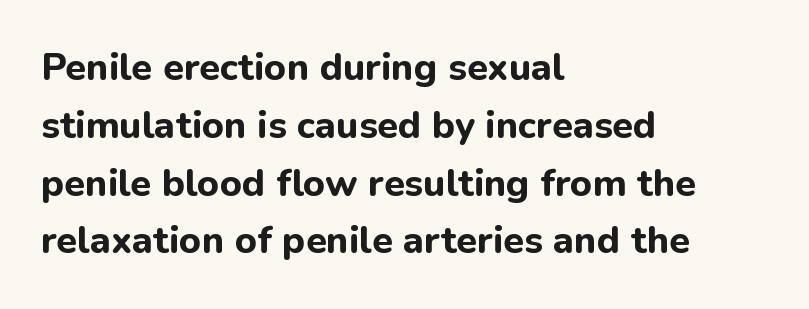
Alignment: flush left. Rule under the text: the space is simply empty. In terms of weight, the rendering is a true, heavy bold. Character widths vary here, with narrow letters taking less room than wide ones. Quick note: interline space is typical. Is there any slant? The stems are plumb.
